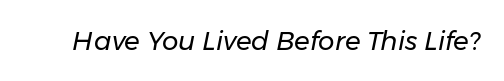
The image shows 26 px text type, italic (leaning right); set normal letter spacing, not underlined.
